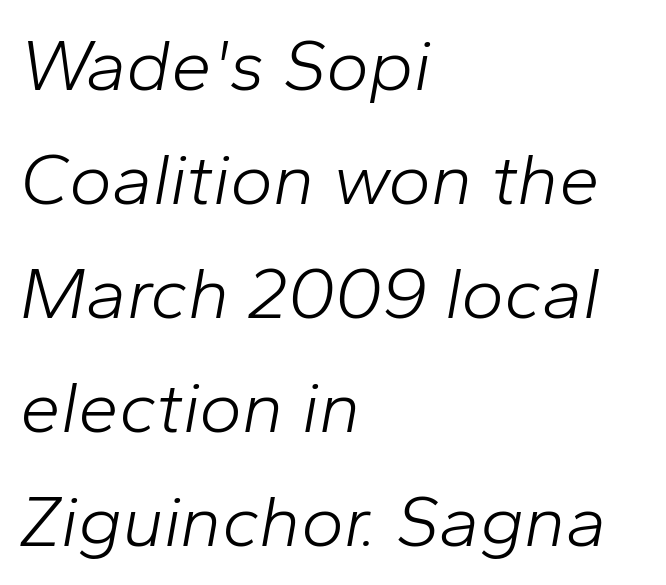
Each stroke keeps to a modest, everyday thickness or less. Honestly, the letter spacing is just normal — you wouldn't notice it. Letters rest on an invisible, unmarked baseline. Every row of glyphs begins at an identical x-position on the left.
